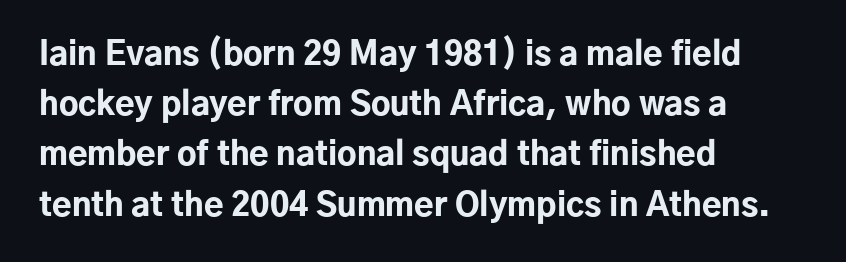
The image shows 32 px bold sans-serif type, upright; set left-aligned, normal line spacing (1.57x), normal letter spacing, not underlined; low stroke contrast and a medium x-height.
